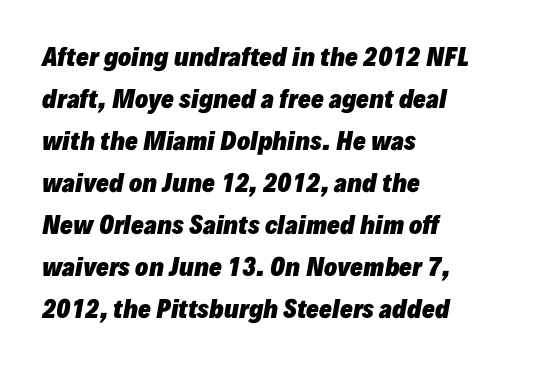
Q: Is the text bold? A: Yes.
Q: Is the text italic (slanted)? A: Yes, it leans right by about 10 degrees.
Q: Is the text underlined? A: No.
Q: How is the paragraph aligned? A: Left-aligned.
Q: Is the spacing between letters normal or unusually wide? A: Normal.
